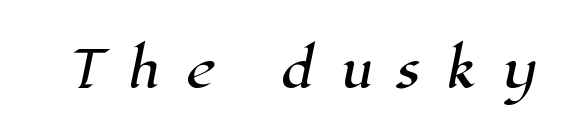
{"serif": "yes", "width": "normal", "stroke_contrast": "high", "x_height": "medium", "monospaced": "no", "underline": "no", "letter_spacing": "wide", "letter_spacing_em": 0.48, "glyph_px": 51}
